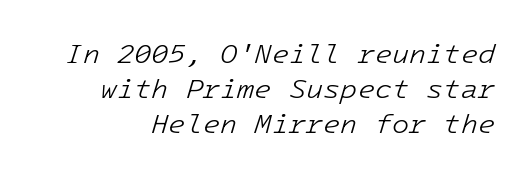
{"italic": "yes", "lean": "right", "slant_degrees": 16, "bold": "no", "weight": "light", "width": "normal", "stroke_contrast": "low", "x_height": "medium", "monospaced": "yes", "underline": "no", "line_spacing": "normal", "line_spacing_ratio": 1.25, "letter_spacing": "normal", "letter_spacing_em": 0.0, "glyph_px": 28}
